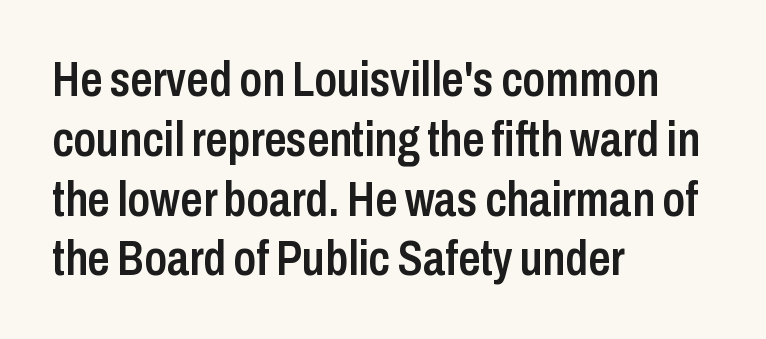
Descenders are the only things crossing below the line. Students, this is semibold: more ink than regular, less than bold. Do the characters align in a grid? No, the font is proportional. A student would call this left alignment; a typographer would say flush left, rag right. Check where the strokes stop: nothing finishes them off — pure sans.
